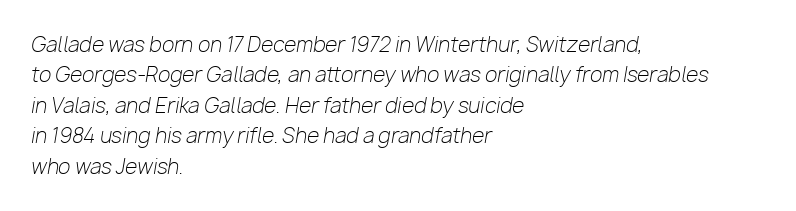
Q: Is the text bold? A: No.
Q: Is the text italic (slanted)? A: Yes, it leans right by about 10 degrees.
Q: Is the text underlined? A: No.
Q: How is the paragraph aligned? A: Left-aligned.
Q: Is the spacing between letters normal or unusually wide? A: Normal.
Q: Is the spacing between lines tight, normal or loose? A: Normal.
